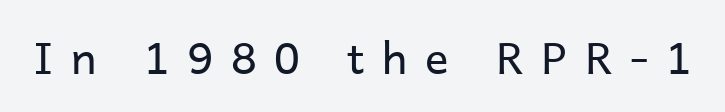
{"serif": "no", "italic": "no", "bold": "no", "weight": "regular", "width": "normal", "stroke_contrast": "low", "x_height": "medium", "monospaced": "no", "underline": "no", "letter_spacing": "wide", "letter_spacing_em": 0.4, "glyph_px": 44}
